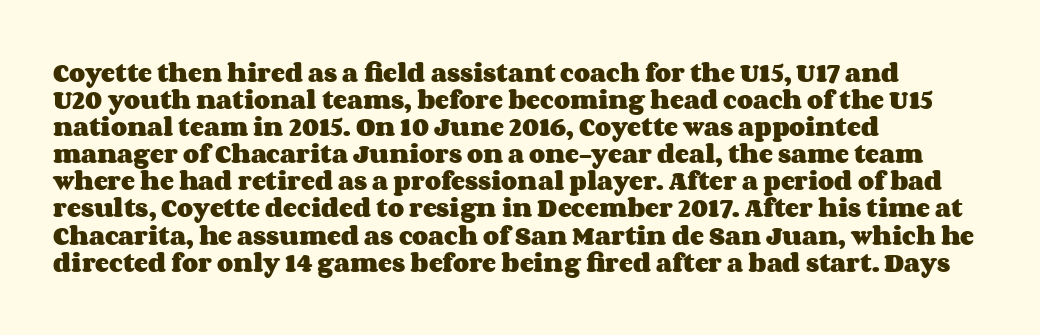
The space directly below the letters is spotless. In terms of leading, this rendering sits right in the middle. Notice how the stems are strictly vertical — no italics here. Honestly, the letter spacing is just normal — you wouldn't notice it. Typesetter's note: full bold, strokes at maximum text heaviness.
